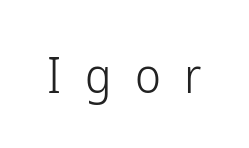
Weight: in the light-to-regular range. The type family on display is of the sans-serif kind. The baseline area is clear. The rendering inserts visible extra space after every character. Italic: no, the glyphs are upright roman.
